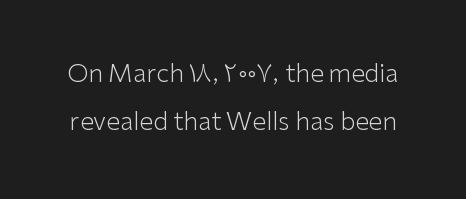
{"italic": "no", "bold": "no", "underline": "no", "line_spacing": "loose", "line_spacing_ratio": 1.91, "letter_spacing": "normal", "letter_spacing_em": 0.0, "glyph_px": 25}
